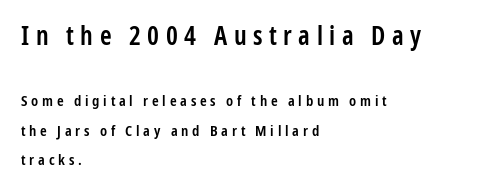
The image shows 26 px text type, upright; set left-aligned, loose line spacing (1.95x), unusually wide letter spacing (+0.25 em), not underlined; the first (top) block is 1.73x larger.
